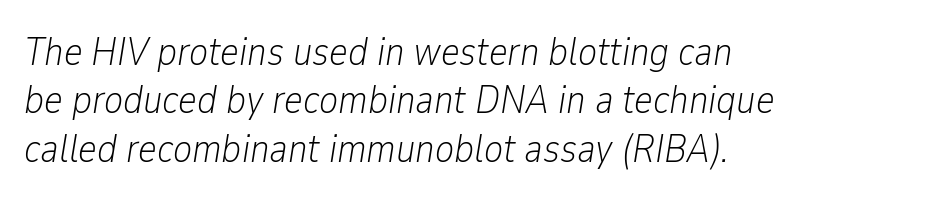
The image shows 40 px light, condensed type, italic (leaning right); set left-aligned, line spacing 1.21x, normal letter spacing, not underlined; low stroke contrast and a medium x-height.
